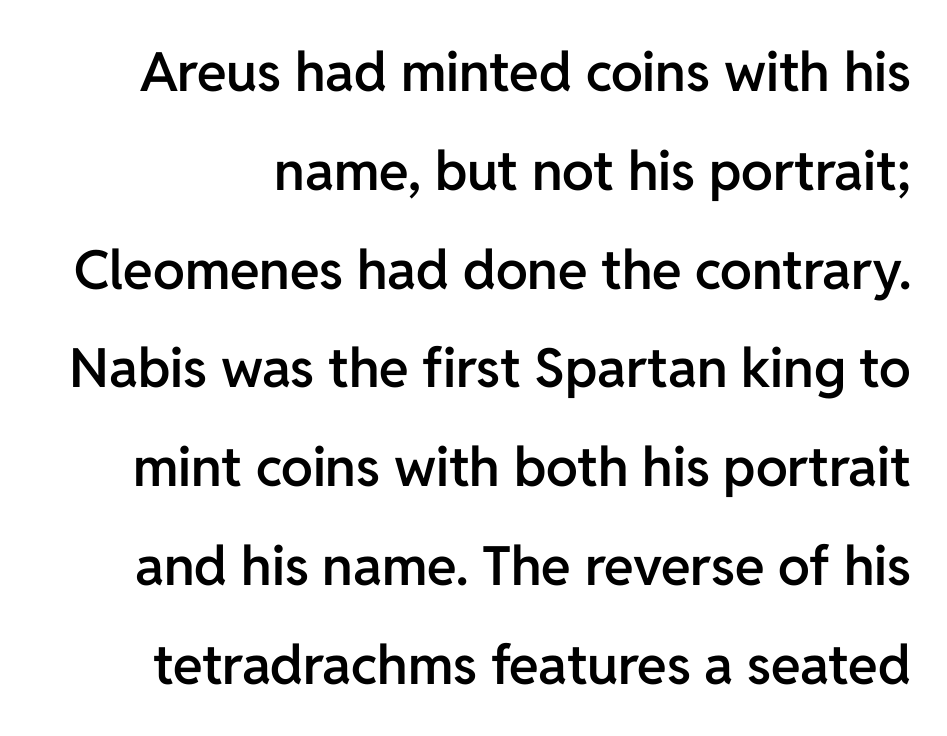
{"serif": "no", "italic": "no", "bold": "semi", "weight": "semibold", "width": "normal", "stroke_contrast": "low", "x_height": "medium", "monospaced": "no", "underline": "no", "line_spacing_ratio": 1.83, "letter_spacing": "normal", "letter_spacing_em": 0.0, "glyph_px": 54}
